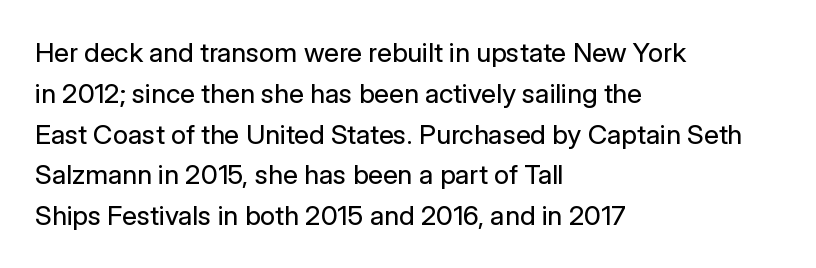
The passage shown stacks its lines at a standard gap. Plain, unruled lines of type. Summary of weight: not heavy and not bold. The rendering keeps characters at their native spacing. Notice how the stems are strictly vertical — no italics here.
